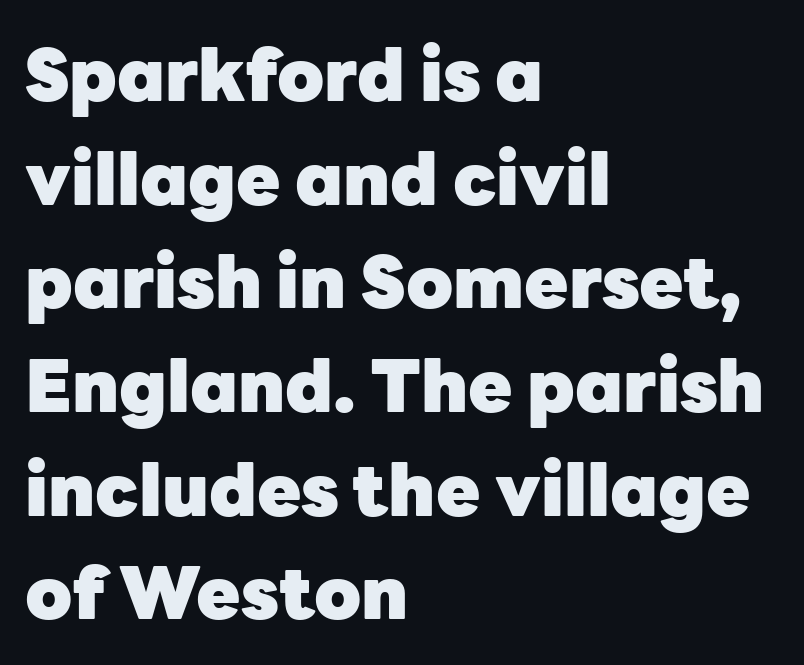
Q: Is the text bold? A: Yes.
Q: Is the text italic (slanted)? A: No, it is upright.
Q: Is the typeface a serif or a sans-serif typeface? A: Sans-serif.
Q: Is the text underlined? A: No.
Q: How is the paragraph aligned? A: Left-aligned.
Q: Is the spacing between letters normal or unusually wide? A: Normal.
Q: Is the spacing between lines tight, normal or loose? A: Normal.
Q: Width (condensed, normal, or wide)? A: Normal.
Q: Stroke contrast? A: Low.
Q: x-height? A: Medium.
Q: Monospaced? A: No.
